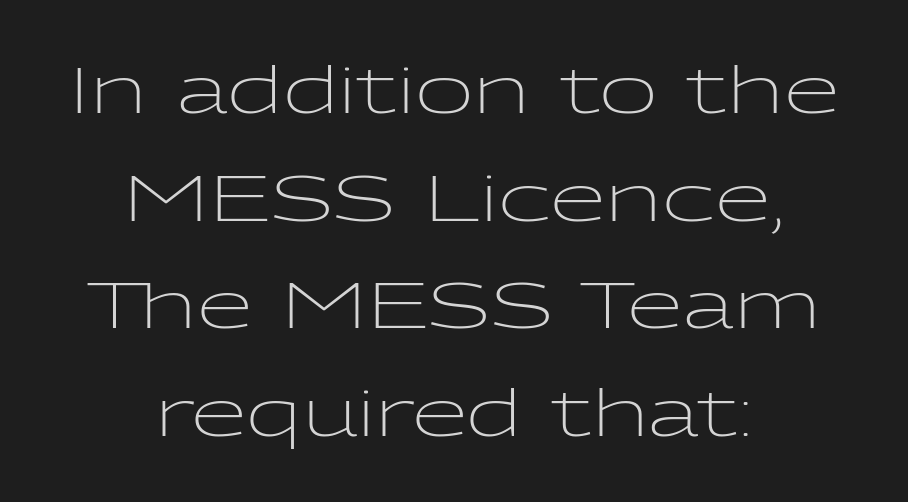
Q: Is the text bold? A: No.
Q: Is the text italic (slanted)? A: No, it is upright.
Q: Is the typeface a serif or a sans-serif typeface? A: Sans-serif.
Q: Is the text underlined? A: No.
Q: How is the paragraph aligned? A: Centered.
Q: Is the spacing between letters normal or unusually wide? A: Normal.
Q: Is the spacing between lines tight, normal or loose? A: Normal.
Q: Width (condensed, normal, or wide)? A: Wide.
Q: Stroke contrast? A: Low.
Q: x-height? A: Medium.
Q: Monospaced? A: No.
